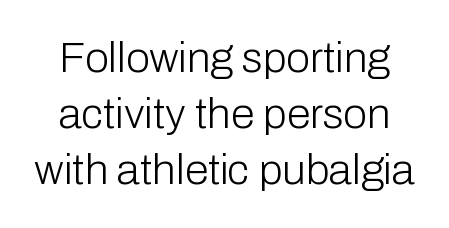
Each new line begins a customary step beneath the previous one. A typesetter would label this face a sans. This sample has the flowing, uneven cadence of proportional lettering. Unmarked baselines from the first word to the last.
